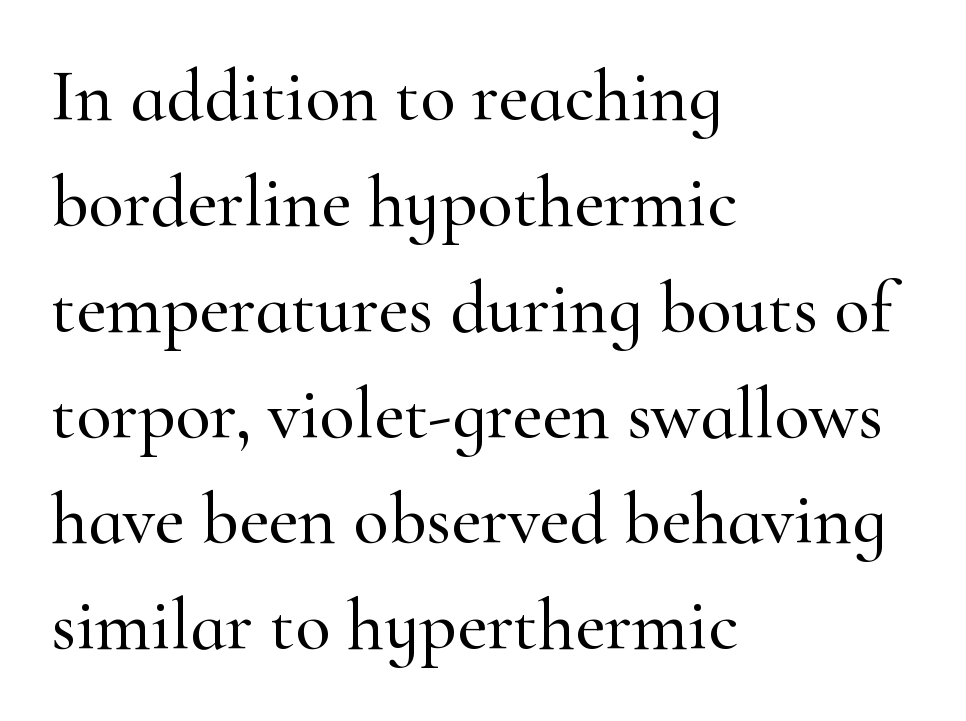
{"serif": "yes", "italic": "no", "width": "normal", "stroke_contrast": "high", "x_height": "small", "monospaced": "no", "underline": "no", "align": "left", "line_spacing": "normal", "line_spacing_ratio": 1.45, "letter_spacing": "normal", "letter_spacing_em": 0.0, "glyph_px": 73}
